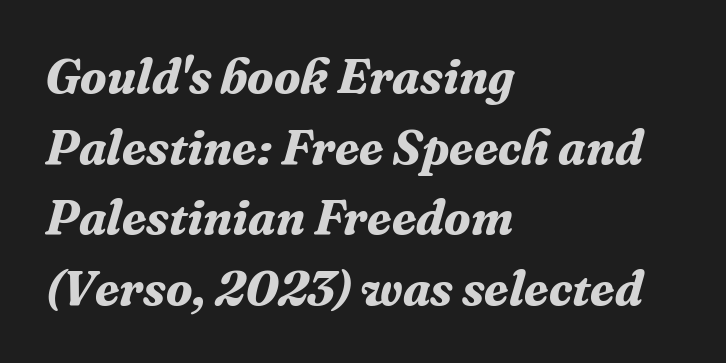
{"serif": "yes", "italic": "yes", "lean": "right", "slant_degrees": 16, "bold": "yes", "weight": "bold", "width": "normal", "stroke_contrast": "medium", "x_height": "medium", "monospaced": "no", "underline": "no", "align": "left", "line_spacing": "normal", "line_spacing_ratio": 1.44, "letter_spacing": "normal", "letter_spacing_em": 0.0, "glyph_px": 49}
